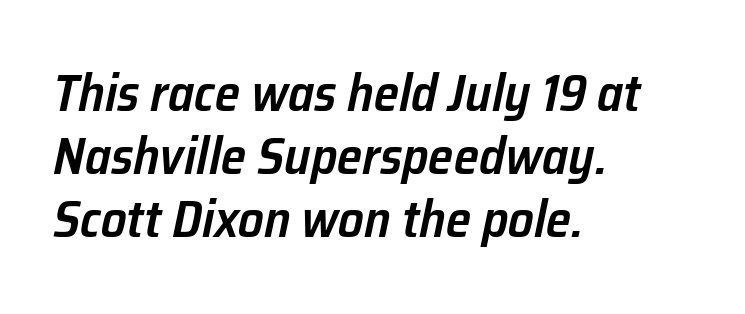
The image shows 51 px semibold type, italic (leaning right); set left-aligned, line spacing 1.24x, normal letter spacing, not underlined; low stroke contrast and a medium x-height.
